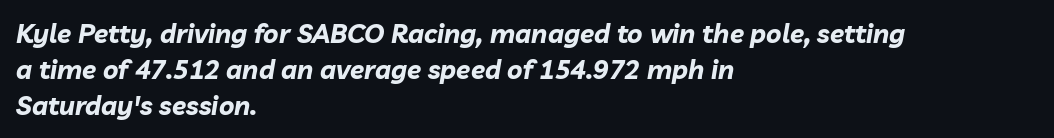
{"italic": "yes", "lean": "right", "slant_degrees": 10, "bold": "yes", "underline": "no", "align": "left", "line_spacing": "normal", "line_spacing_ratio": 1.38, "letter_spacing": "normal", "letter_spacing_em": 0.0, "glyph_px": 26}
